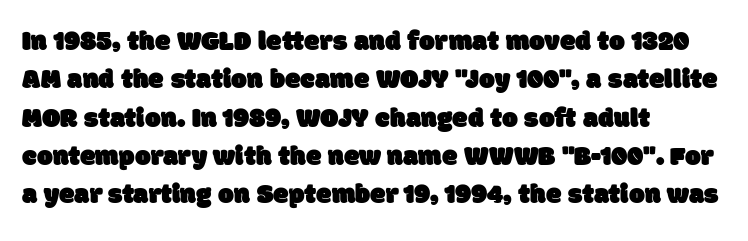
You can tell from the bare stems that sans-serif type was used. Normally led — the rows are evenly, conventionally spaced. Caption: multi-line text, flush left, ragged right. Each row of text sits above clean, open space.
